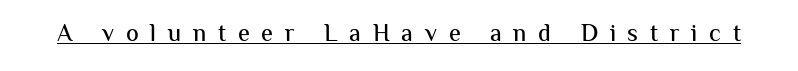
{"italic": "no", "underline": "yes", "letter_spacing": "wide", "letter_spacing_em": 0.49, "glyph_px": 24}
